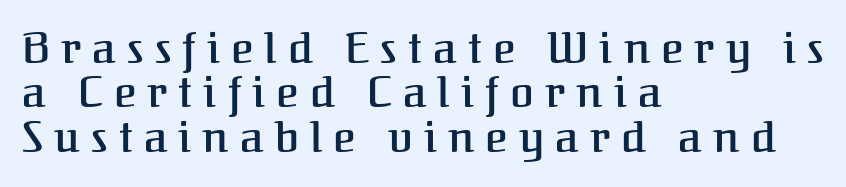
Q: Is the text bold? A: Semi-bold.
Q: Is the text italic (slanted)? A: No, it is upright.
Q: Is the typeface a serif or a sans-serif typeface? A: Serif.
Q: Is the text underlined? A: No.
Q: How is the paragraph aligned? A: Left-aligned.
Q: Is the spacing between letters normal or unusually wide? A: Unusually wide.
Q: Is the spacing between lines tight, normal or loose? A: Tight.
Q: Width (condensed, normal, or wide)? A: Normal.
Q: Stroke contrast? A: Medium.
Q: x-height? A: Medium.
Q: Monospaced? A: No.
